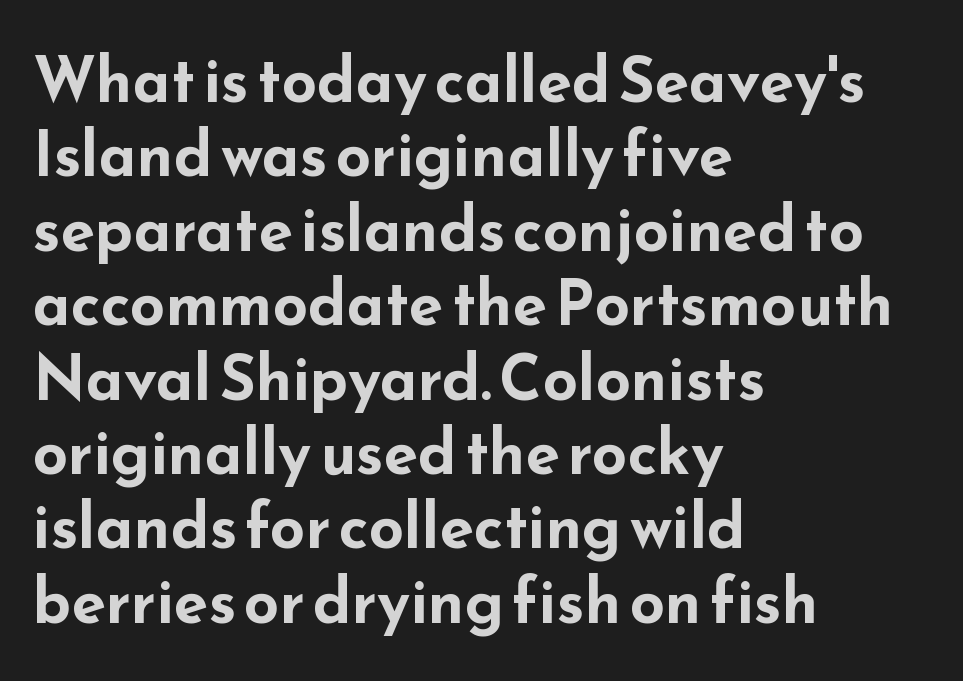
{"serif": "no", "italic": "no", "bold": "yes", "weight": "bold", "width": "wide", "stroke_contrast": "low", "x_height": "small", "monospaced": "no", "underline": "no", "align": "left", "line_spacing_ratio": 1.2, "letter_spacing": "normal", "letter_spacing_em": 0.0, "glyph_px": 62}
